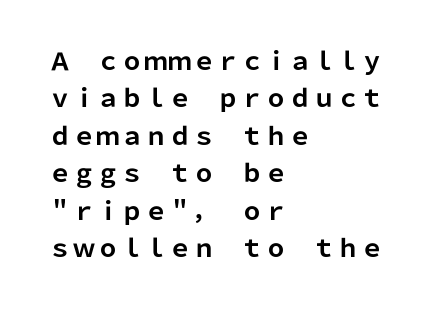
{"italic": "no", "bold": "yes", "underline": "no", "align": "left", "line_spacing": "normal", "line_spacing_ratio": 1.56, "letter_spacing": "normal", "letter_spacing_em": 0.0, "glyph_px": 24}
